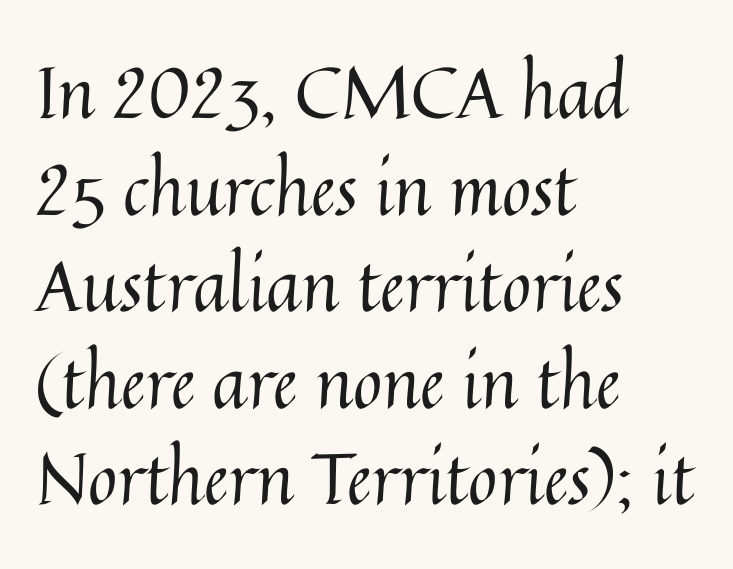
The image shows 71 px regular-weight type; set left-aligned, normal line spacing (1.36x), normal letter spacing, not underlined; medium stroke contrast and a medium x-height.
